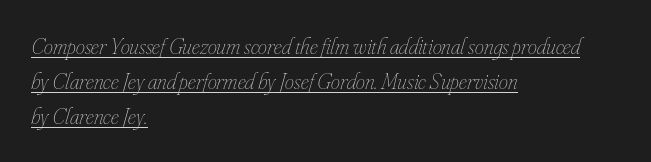
{"italic": "yes", "lean": "right", "slant_degrees": 16, "bold": "no", "underline": "yes", "align": "left", "line_spacing": "normal", "line_spacing_ratio": 1.53, "letter_spacing": "normal", "letter_spacing_em": 0.0, "glyph_px": 23}
